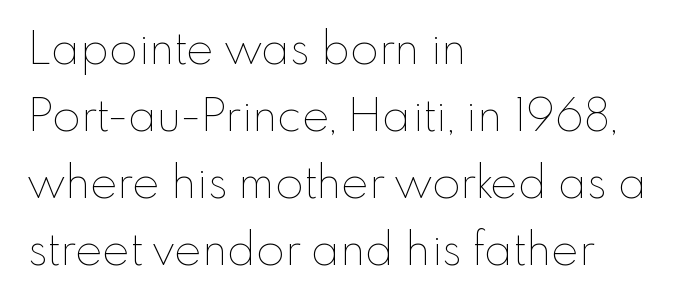
Is the block centered? No — it sits flush against the left margin. No word sits above an underline. You could not count columns in this text — the font is proportionally spaced. The rendering uses a moderate line-height, typical for paragraphs. Tracking here is standard; glyphs follow each other at the usual distance.
